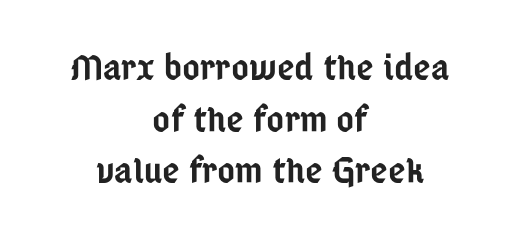
The image shows 38 px semibold, condensed sans-serif type, upright; set centered, normal line spacing (1.36x), normal letter spacing, not underlined; low stroke contrast and a medium x-height.
